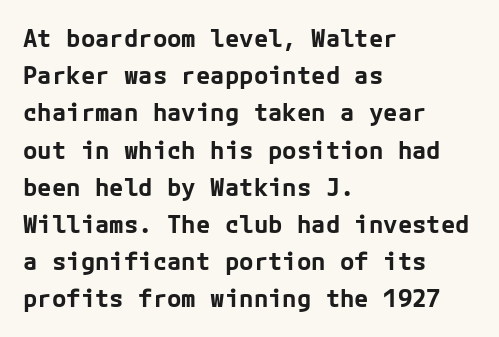
{"italic": "no", "bold": "yes", "underline": "no", "align": "left", "line_spacing": "normal", "line_spacing_ratio": 1.55, "letter_spacing": "normal", "letter_spacing_em": 0.0, "glyph_px": 24}
